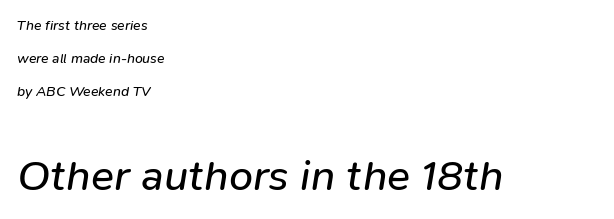
{"italic": "yes", "lean": "right", "slant_degrees": 9, "bold": "no", "weight": "regular", "width": "normal", "stroke_contrast": "low", "x_height": "medium", "monospaced": "no", "underline": "no", "align": "left", "line_spacing": "loose", "line_spacing_ratio": 2.35, "letter_spacing": "normal", "letter_spacing_em": 0.0, "larger_block": "second", "size_ratio": 3.07, "glyph_px": 43}
